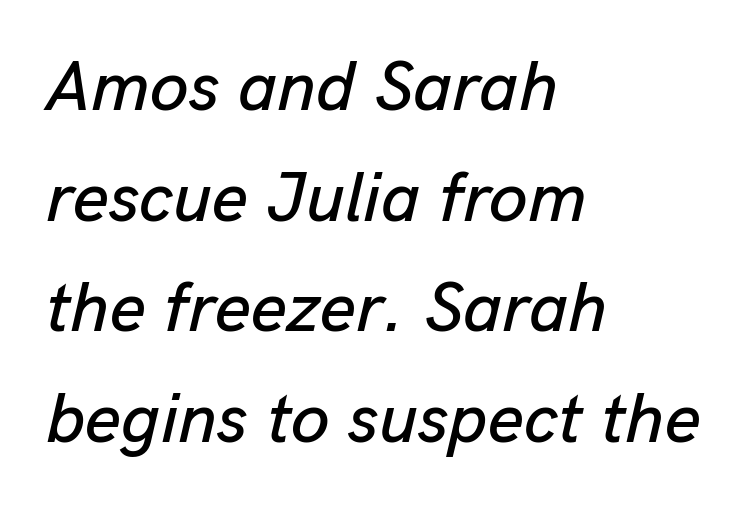
Would a proofreader flag this as italicized? Yes. Varying glyph widths throughout — classic text-font behaviour. Leftover space on each line is placed entirely after the last word. Regarding leading, the lines here are spaced in the standard way. Nothing unusual about the tracking: characters are spaced as the font intends. The passage shown is not underscored anywhere.
